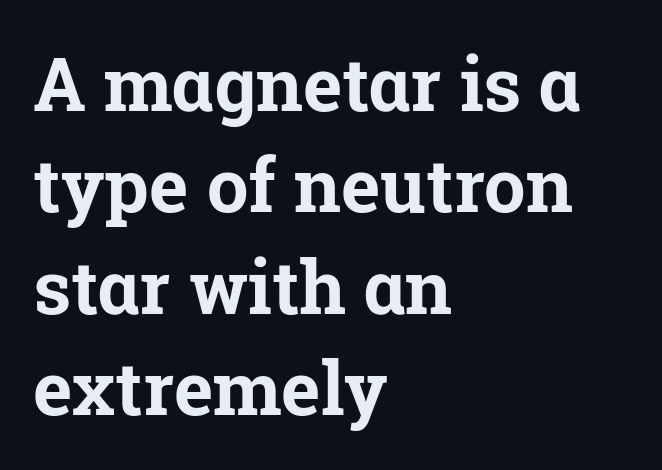
Is this a sans? No — the strokes have serifs. Letter spacing: default. Successive baselines arrive at the customary interval. The rag falls on the right side of this text block.
